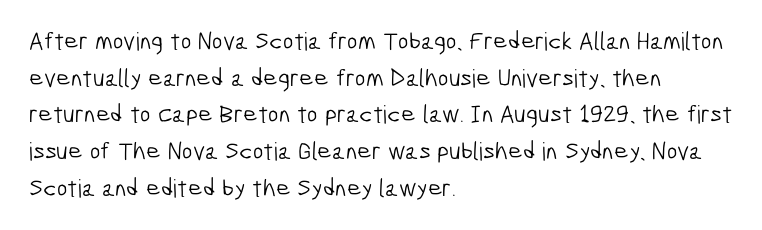
{"bold": "no", "underline": "no", "align": "left", "line_spacing": "normal", "line_spacing_ratio": 1.47, "letter_spacing": "normal", "letter_spacing_em": 0.0, "glyph_px": 25}
